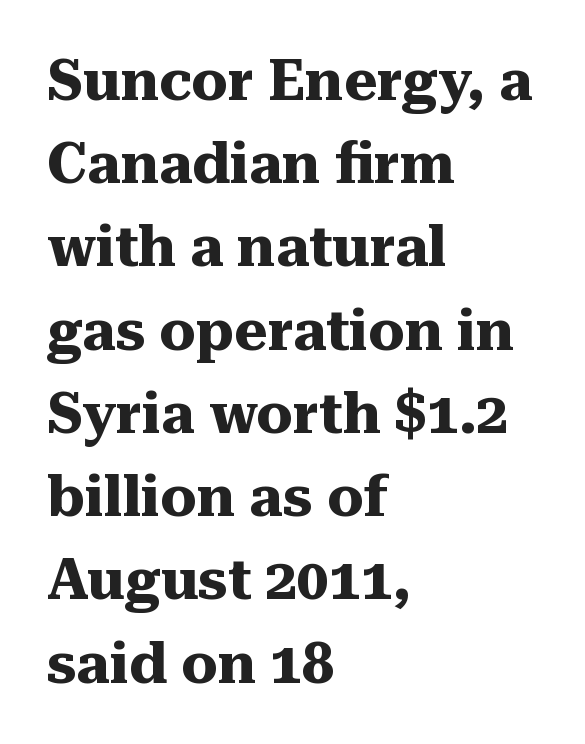
Q: Is the text bold? A: Yes.
Q: Is the text italic (slanted)? A: No, it is upright.
Q: Is the typeface a serif or a sans-serif typeface? A: Serif.
Q: Is the text underlined? A: No.
Q: How is the paragraph aligned? A: Left-aligned.
Q: Is the spacing between letters normal or unusually wide? A: Normal.
Q: Is the spacing between lines tight, normal or loose? A: Normal.
Q: Width (condensed, normal, or wide)? A: Normal.
Q: Stroke contrast? A: Medium.
Q: x-height? A: Medium.
Q: Monospaced? A: No.
